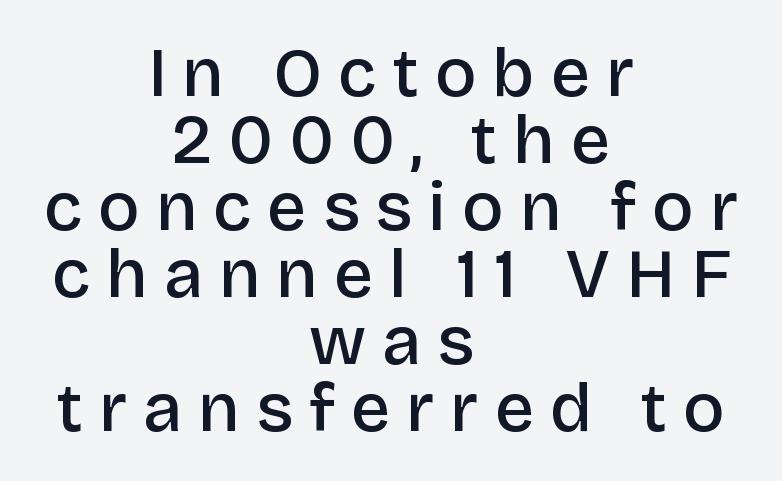
The image shows 69 px semibold sans-serif type, upright; set centered, tight line spacing (0.97x), unusually wide letter spacing (+0.23 em), not underlined; low stroke contrast and a large x-height.
